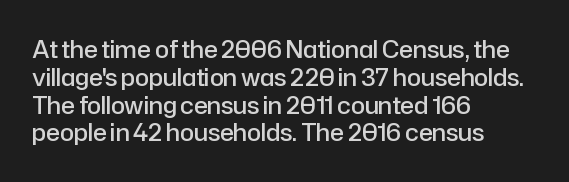
Q: Is the text bold? A: Semi-bold.
Q: Is the text italic (slanted)? A: No, it is upright.
Q: Is the text underlined? A: No.
Q: How is the paragraph aligned? A: Left-aligned.
Q: Is the spacing between letters normal or unusually wide? A: Normal.
